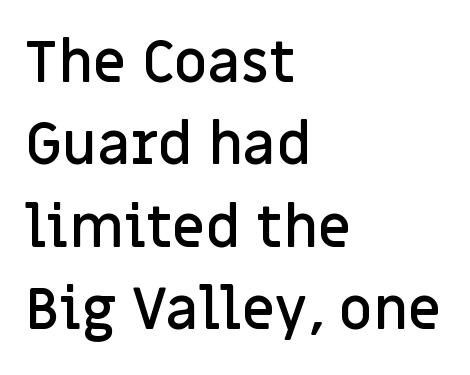
Q: Is the text bold? A: Semi-bold.
Q: Is the text italic (slanted)? A: No, it is upright.
Q: Is the typeface a serif or a sans-serif typeface? A: Sans-serif.
Q: Is the text underlined? A: No.
Q: How is the paragraph aligned? A: Left-aligned.
Q: Is the spacing between letters normal or unusually wide? A: Normal.
Q: Is the spacing between lines tight, normal or loose? A: Normal.
Q: Width (condensed, normal, or wide)? A: Normal.
Q: Stroke contrast? A: Low.
Q: x-height? A: Large.
Q: Monospaced? A: No.
